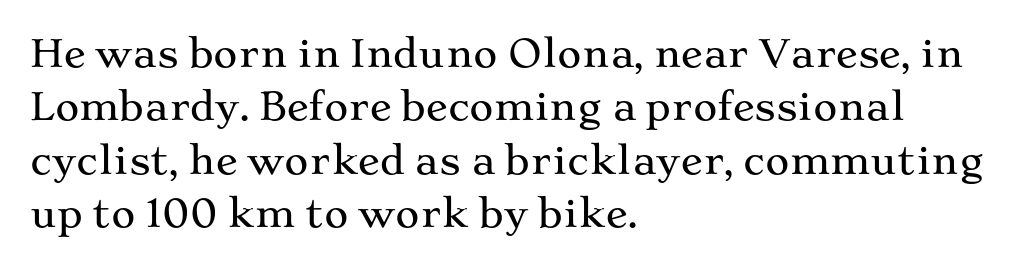
{"serif": "yes", "italic": "no", "width": "wide", "stroke_contrast": "medium", "x_height": "medium", "monospaced": "no", "underline": "no", "align": "left", "line_spacing": "normal", "line_spacing_ratio": 1.44, "letter_spacing": "normal", "letter_spacing_em": 0.0, "glyph_px": 37}
